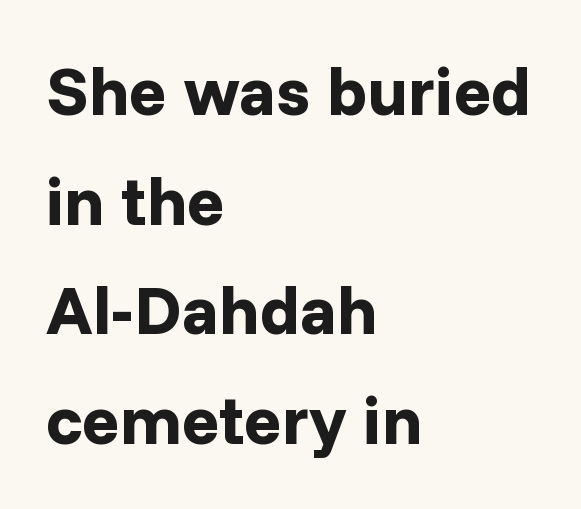
Q: Is the text bold? A: Yes.
Q: Is the text italic (slanted)? A: No, it is upright.
Q: Is the typeface a serif or a sans-serif typeface? A: Sans-serif.
Q: Is the text underlined? A: No.
Q: How is the paragraph aligned? A: Left-aligned.
Q: Is the spacing between letters normal or unusually wide? A: Normal.
Q: Is the spacing between lines tight, normal or loose? A: Normal.
Q: Width (condensed, normal, or wide)? A: Normal.
Q: Stroke contrast? A: Low.
Q: x-height? A: Medium.
Q: Monospaced? A: No.
